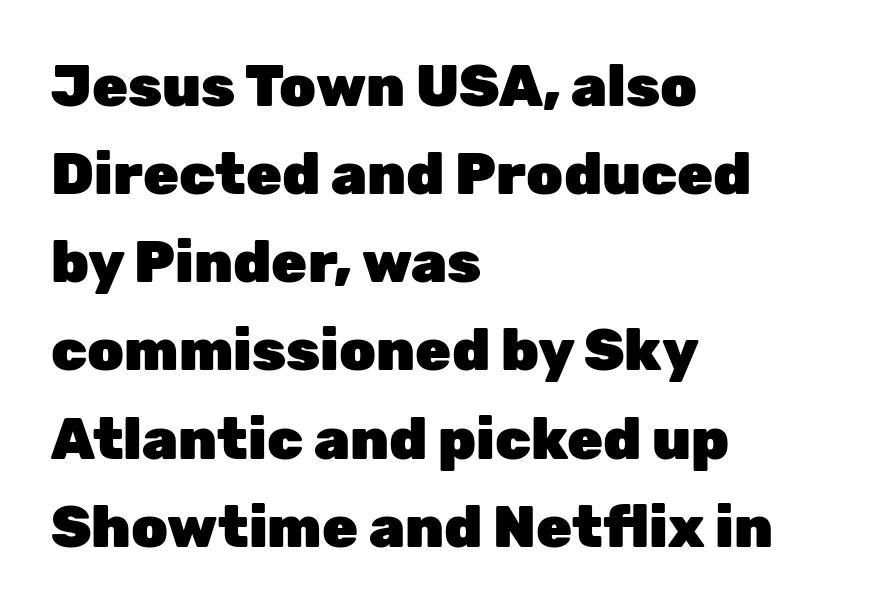
Q: Is the text bold? A: Yes.
Q: Is the text italic (slanted)? A: No, it is upright.
Q: Is the typeface a serif or a sans-serif typeface? A: Sans-serif.
Q: Is the text underlined? A: No.
Q: How is the paragraph aligned? A: Left-aligned.
Q: Is the spacing between letters normal or unusually wide? A: Normal.
Q: Is the spacing between lines tight, normal or loose? A: Normal.
Q: Width (condensed, normal, or wide)? A: Normal.
Q: Stroke contrast? A: Low.
Q: x-height? A: Medium.
Q: Monospaced? A: No.
